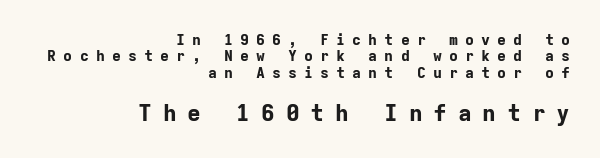
The image shows 23 px bold type, upright; set right-aligned, tight line spacing (1.1x), unusually wide letter spacing (+0.47 em), not underlined; the second (bottom) block is 1.53x larger.
